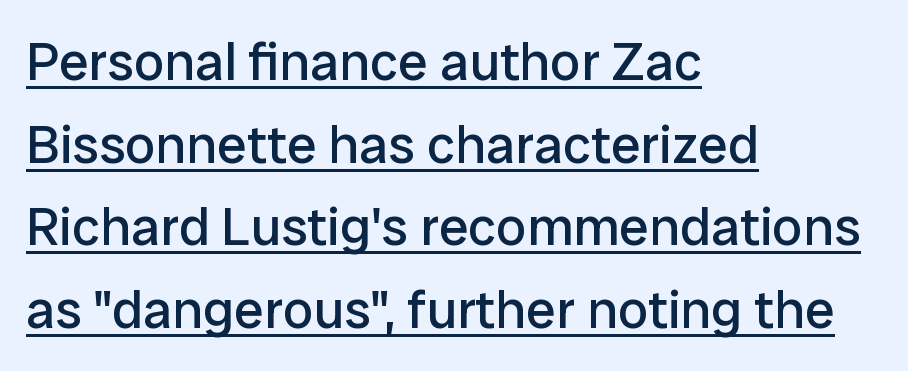
Casual observation: everything's shoved over to the left. The typesetter has applied underlining to the passage shown. Here the designer chose a conventional face with non-uniform glyph widths. The block of text has a typical density, with ordinary space between rows. Inter-character spacing is left at the font's built-in metrics.
